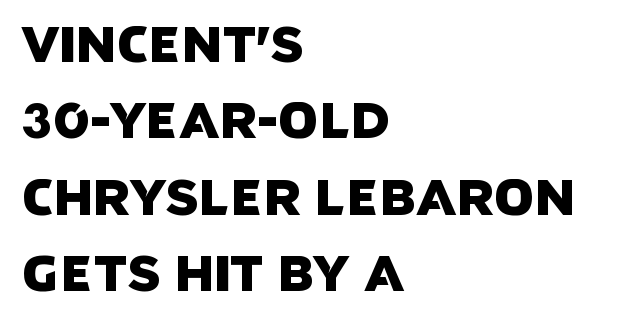
Q: Is the typeface a serif or a sans-serif typeface? A: Sans-serif.
Q: Is the text underlined? A: No.
Q: How is the paragraph aligned? A: Left-aligned.
Q: Is the spacing between letters normal or unusually wide? A: Normal.
Q: Is the spacing between lines tight, normal or loose? A: Normal.
Q: Width (condensed, normal, or wide)? A: Normal.
Q: Stroke contrast? A: Low.
Q: x-height? A: Large.
Q: Monospaced? A: No.
